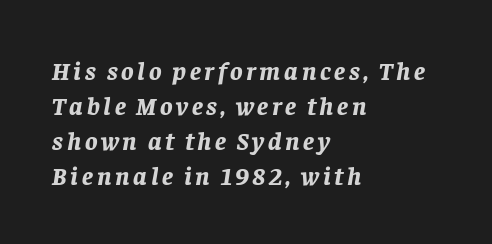
The font's italic variant was chosen for this text. This sample keeps an unexceptional amount of space between lines. Decoration check: the copy has no underline. Line starts are locked; line ends wander.
